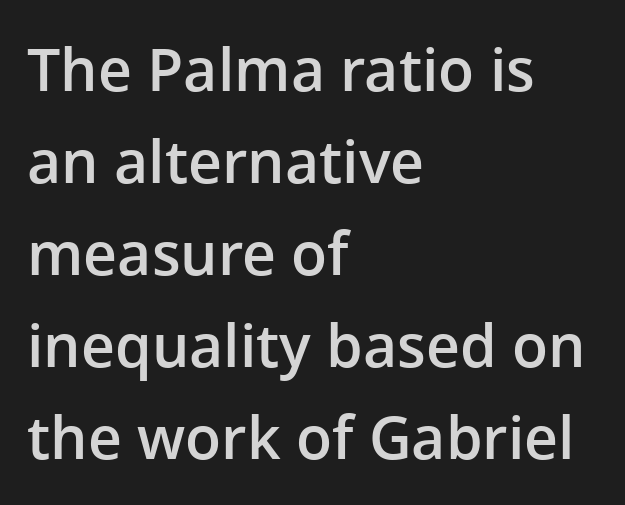
{"serif": "no", "italic": "no", "bold": "semi", "weight": "semibold", "width": "normal", "stroke_contrast": "low", "x_height": "medium", "monospaced": "no", "underline": "no", "align": "left", "line_spacing": "normal", "line_spacing_ratio": 1.56, "letter_spacing": "normal", "letter_spacing_em": 0.0, "glyph_px": 59}
